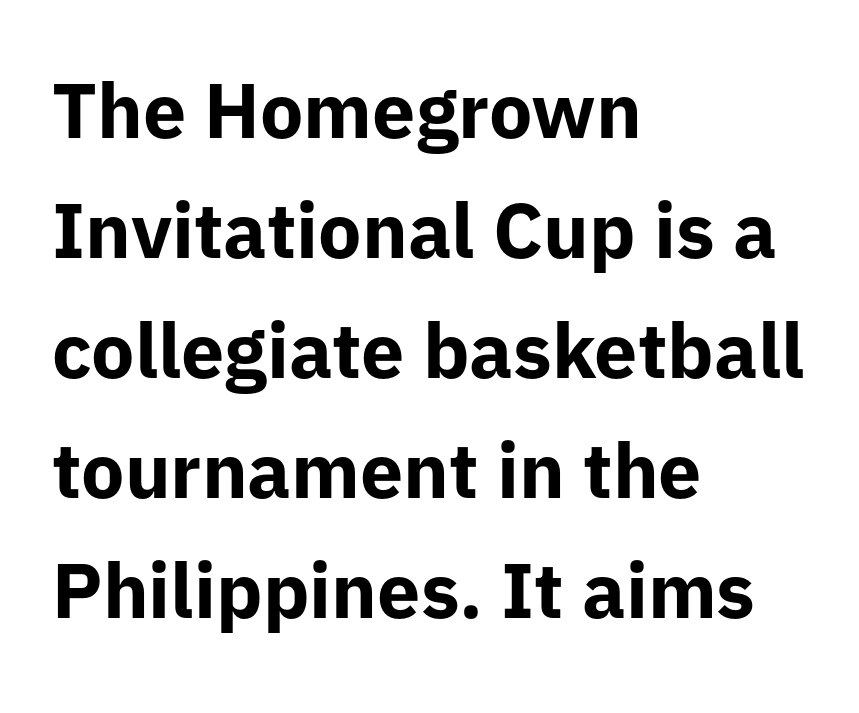
Q: Is the text bold? A: Yes.
Q: Is the text italic (slanted)? A: No, it is upright.
Q: Is the typeface a serif or a sans-serif typeface? A: Sans-serif.
Q: Is the text underlined? A: No.
Q: How is the paragraph aligned? A: Left-aligned.
Q: Is the spacing between letters normal or unusually wide? A: Normal.
Q: Is the spacing between lines tight, normal or loose? A: Normal.
Q: Width (condensed, normal, or wide)? A: Normal.
Q: Stroke contrast? A: Low.
Q: x-height? A: Medium.
Q: Monospaced? A: No.
